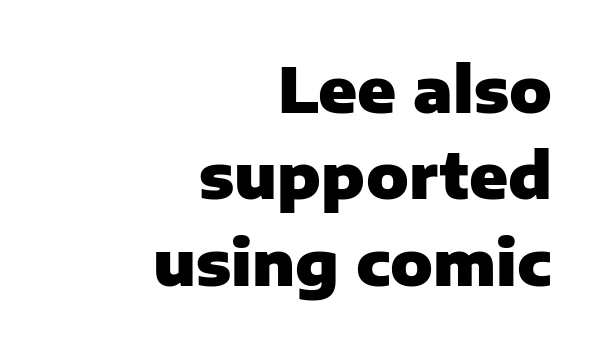
Caption: bold face, heavy strokes. The passage shown has conventional tracking throughout. This is the regular roman posture of the typeface. Regarding leading, the lines here are spaced in the standard way.
